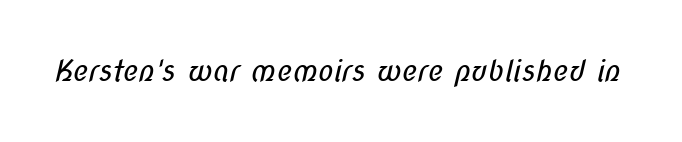
Q: Is the text bold? A: No.
Q: Is the typeface a serif or a sans-serif typeface? A: Sans-serif.
Q: Is the text underlined? A: No.
Q: Is the spacing between letters normal or unusually wide? A: Normal.
Q: Width (condensed, normal, or wide)? A: Condensed.
Q: Stroke contrast? A: Low.
Q: x-height? A: Medium.
Q: Monospaced? A: No.
